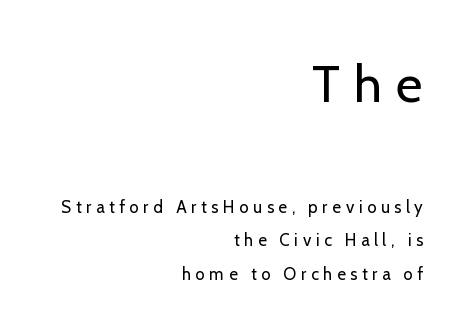
{"serif": "no", "italic": "no", "bold": "no", "weight": "regular", "width": "normal", "stroke_contrast": "low", "x_height": "medium", "monospaced": "no", "underline": "no", "align": "right", "line_spacing": "loose", "line_spacing_ratio": 1.98, "letter_spacing": "wide", "letter_spacing_em": 0.27, "larger_block": "first", "size_ratio": 3.06, "glyph_px": 52}
